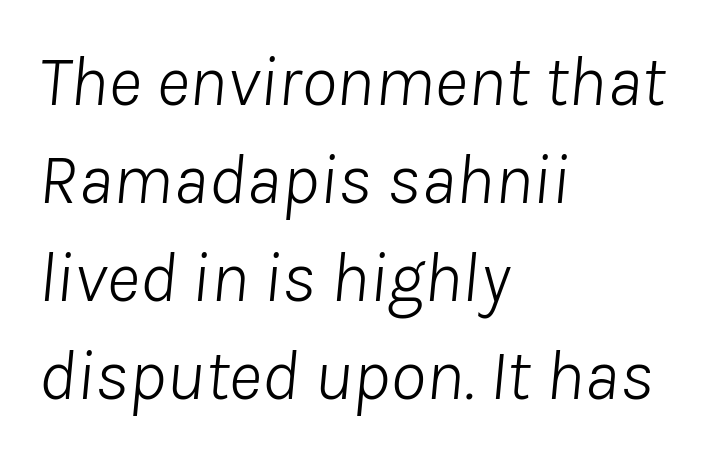
Is the stroke heavy? The answer is a plain regular-or-lighter. Standard letterfit; no display-style spreading of the glyphs. Quick note: italic. The rendering uses natural spacing where letterforms have individual widths. Just letters on the line, the space beneath them empty.
